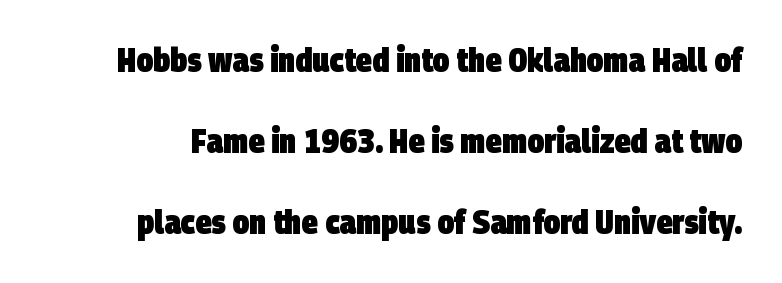
{"serif": "no", "bold": "yes", "weight": "heavy", "width": "condensed", "stroke_contrast": "low", "x_height": "large", "monospaced": "no", "underline": "no", "line_spacing": "loose", "line_spacing_ratio": 2.46, "letter_spacing": "normal", "letter_spacing_em": 0.0, "glyph_px": 33}
